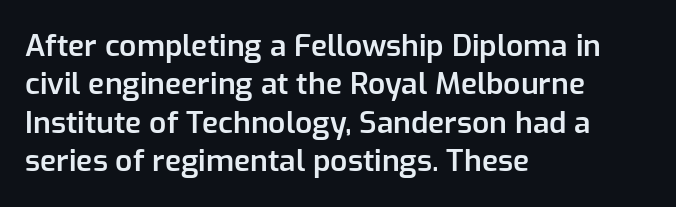
Layout note: lines flush left. Posture: straight, roman, zero tilt. Notice how descenders clear the ascenders below comfortably — that's standard leading. Regarding serifs, this sample does without them.
